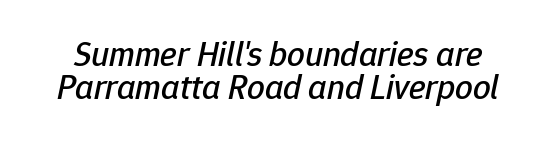
The face used here has a pronounced slope to its letters. A clean baseline with only descenders dipping below it. This sample has the flowing, uneven cadence of proportional lettering. Does extra space separate the letters? No, they use regular spacing. Tightly led — the rows are bunched.
